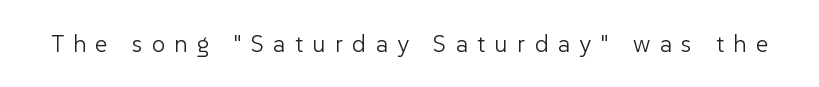
The image shows 24 px text type, upright; set unusually wide letter spacing (+0.39 em), not underlined.
